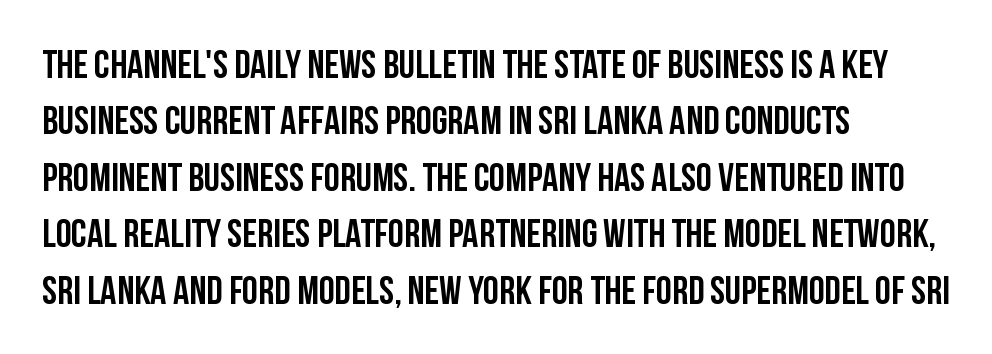
Q: Is the text italic (slanted)? A: No, it is upright.
Q: Is the typeface a serif or a sans-serif typeface? A: Sans-serif.
Q: Is the text underlined? A: No.
Q: How is the paragraph aligned? A: Left-aligned.
Q: Is the spacing between letters normal or unusually wide? A: Normal.
Q: Is the spacing between lines tight, normal or loose? A: Normal.
Q: Width (condensed, normal, or wide)? A: Condensed.
Q: Stroke contrast? A: Low.
Q: x-height? A: Large.
Q: Monospaced? A: No.
